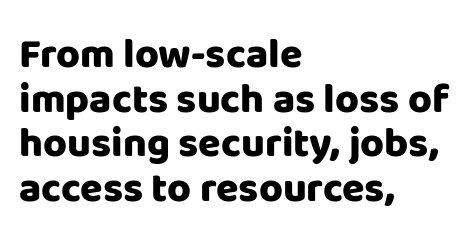
Q: Is the text bold? A: Yes.
Q: Is the text italic (slanted)? A: No, it is upright.
Q: Is the typeface a serif or a sans-serif typeface? A: Sans-serif.
Q: Is the text underlined? A: No.
Q: How is the paragraph aligned? A: Left-aligned.
Q: Is the spacing between letters normal or unusually wide? A: Normal.
Q: Is the spacing between lines tight, normal or loose? A: Tight.
Q: Width (condensed, normal, or wide)? A: Normal.
Q: Stroke contrast? A: Low.
Q: x-height? A: Large.
Q: Monospaced? A: No.
